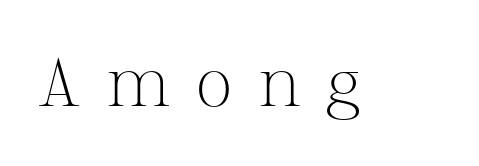
A typesetter would call this proportional, since set widths differ per character. Look at the bottom of the vertical strokes: they flare into serifs here. Spacing between characters has been opened up far beyond the box default. The specimen omits any rule beneath the text block's lines. Posture: upright roman.
